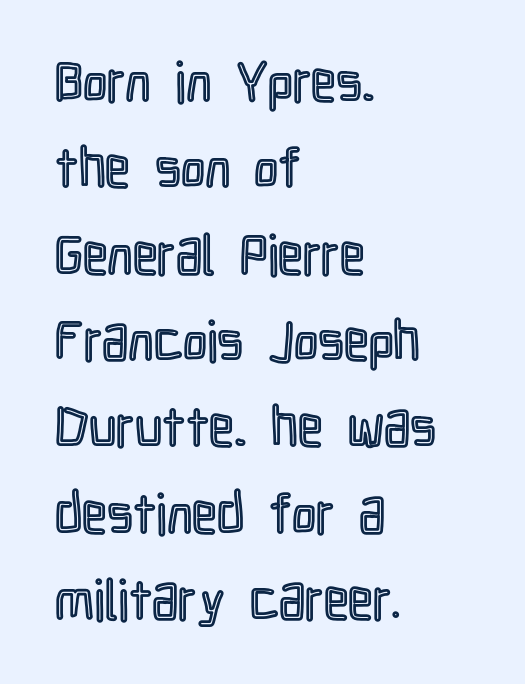
Q: Is the text italic (slanted)? A: No, it is upright.
Q: Is the text underlined? A: No.
Q: How is the paragraph aligned? A: Left-aligned.
Q: Is the spacing between letters normal or unusually wide? A: Normal.
Q: Is the spacing between lines tight, normal or loose? A: Normal.
Q: Width (condensed, normal, or wide)? A: Condensed.
Q: x-height? A: Medium.
Q: Monospaced? A: No.
